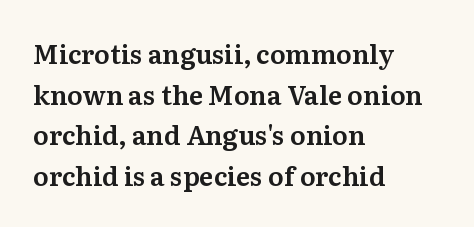
Q: Is the text italic (slanted)? A: No, it is upright.
Q: Is the text underlined? A: No.
Q: How is the paragraph aligned? A: Left-aligned.
Q: Is the spacing between letters normal or unusually wide? A: Normal.
Q: Is the spacing between lines tight, normal or loose? A: Normal.
